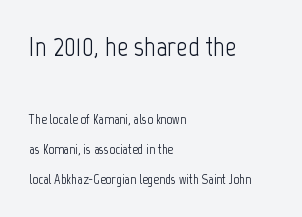
Summary of vertical rhythm: relaxed, with wide interline spacing. The ragged edge is on the right, which tells us the setting is flush left. The initial chunk of copy outweighs the following chunk in type size. The glyphs are unaccompanied by any horizontal stroke below them. Nope, no serifs anywhere on these letters.
